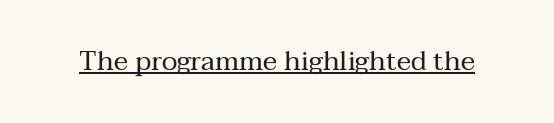
Vertical stems look standard width or narrower in stroke. This sample carries an underscore along the baseline area. Notice how the stems are strictly vertical — no italics here. Spacing between characters is what you'd get straight out of the box.
